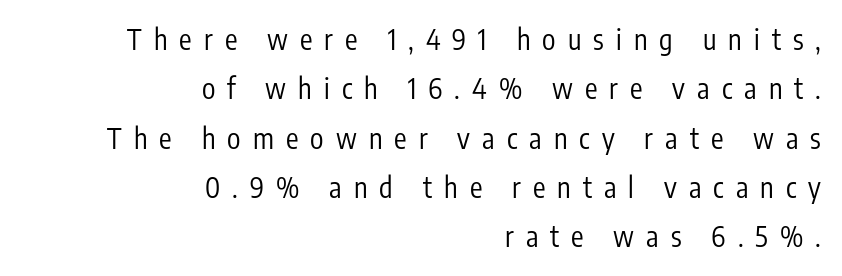
Q: Is the text bold? A: No.
Q: Is the text italic (slanted)? A: No, it is upright.
Q: Is the typeface a serif or a sans-serif typeface? A: Sans-serif.
Q: Is the text underlined? A: No.
Q: How is the paragraph aligned? A: Right-aligned.
Q: Is the spacing between letters normal or unusually wide? A: Unusually wide.
Q: Width (condensed, normal, or wide)? A: Condensed.
Q: Stroke contrast? A: Low.
Q: x-height? A: Medium.
Q: Monospaced? A: No.
